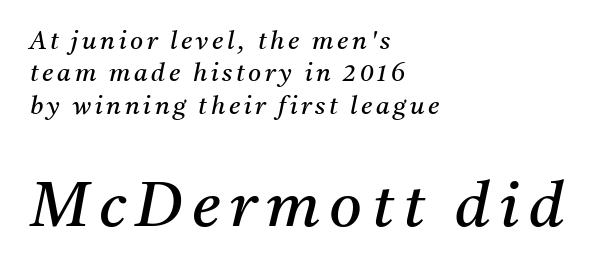
The image shows 63 px regular-weight serif type, italic (leaning right); set left-aligned, normal line spacing (1.3x), not underlined; the second (bottom) block is 2.52x larger; medium stroke contrast and a medium x-height.
